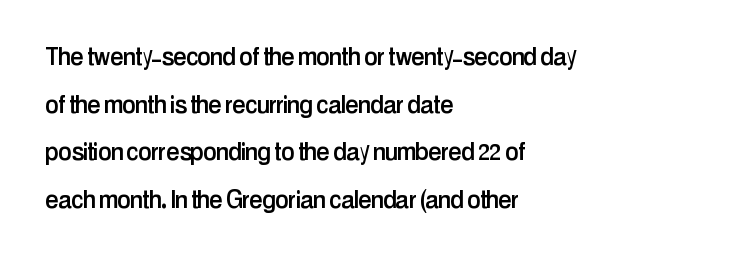
{"serif": "no", "italic": "no", "width": "condensed", "stroke_contrast": "low", "x_height": "medium", "monospaced": "no", "underline": "no", "align": "left", "line_spacing": "normal", "line_spacing_ratio": 1.59, "letter_spacing": "normal", "letter_spacing_em": 0.0, "glyph_px": 30}
